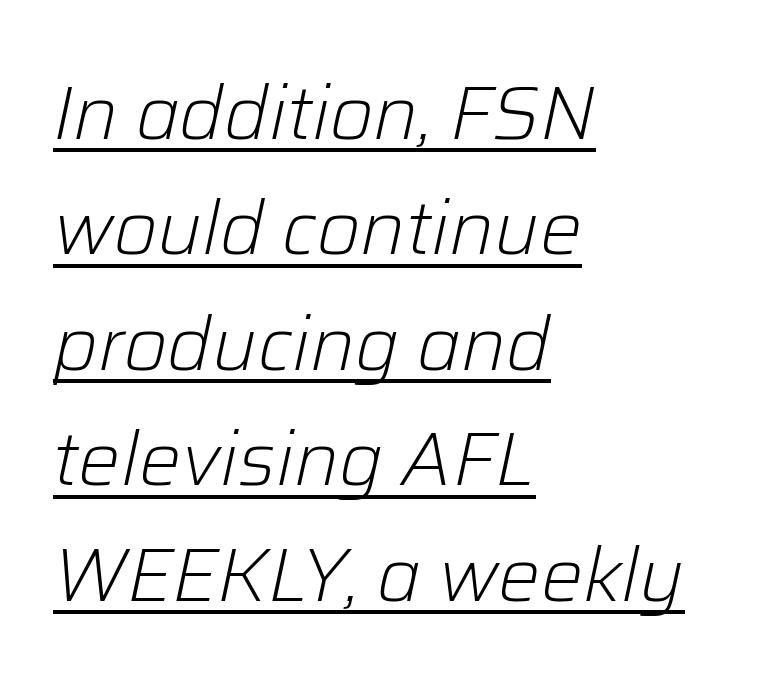
The image shows 75 px light type, italic (leaning right); set left-aligned, normal line spacing (1.54x), normal letter spacing, underlined; low stroke contrast and a medium x-height.
